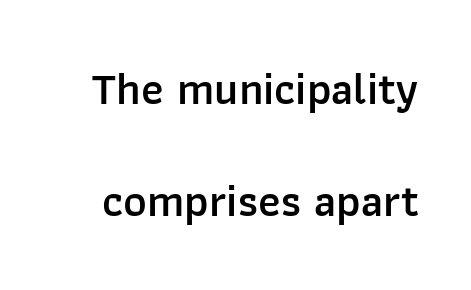
{"serif": "no", "italic": "no", "bold": "semi", "weight": "semibold", "width": "normal", "stroke_contrast": "low", "x_height": "medium", "monospaced": "no", "underline": "no", "line_spacing": "loose", "line_spacing_ratio": 2.49, "letter_spacing": "normal", "letter_spacing_em": 0.0, "glyph_px": 45}
